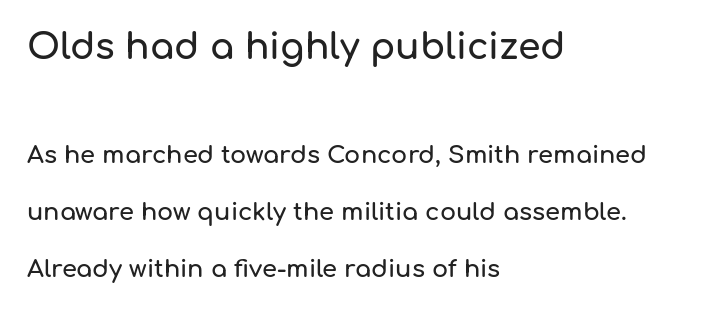
{"serif": "no", "italic": "no", "width": "normal", "stroke_contrast": "low", "x_height": "medium", "monospaced": "no", "underline": "no", "align": "left", "line_spacing": "loose", "line_spacing_ratio": 2.37, "letter_spacing": "normal", "letter_spacing_em": 0.0, "larger_block": "first", "size_ratio": 1.5, "glyph_px": 36}
